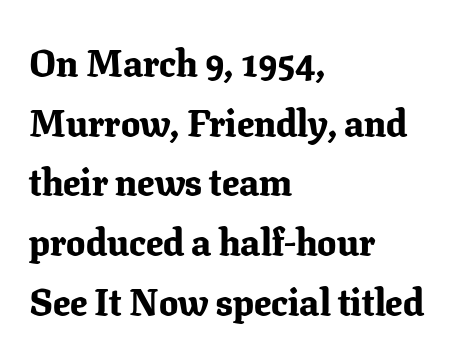
The block of text has a typical density, with ordinary space between rows. The letters advance in unequal steps, a hallmark of proportional type. Horizontal alignment here is leftward, the default for most running prose. Is the letter spacing exaggerated? No — it looks like the ordinary default. The type family on display is of the serif kind. A dark, heavy texture on the line: the type is bold.
